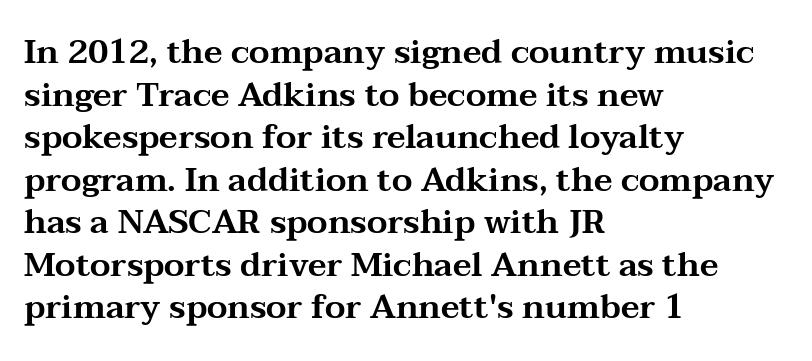
The space beneath each line is pristine and unruled. Varying glyph widths throughout — classic text-font behaviour. The font family rendered here belongs to the serif group. Normally led — the rows are evenly, conventionally spaced.
